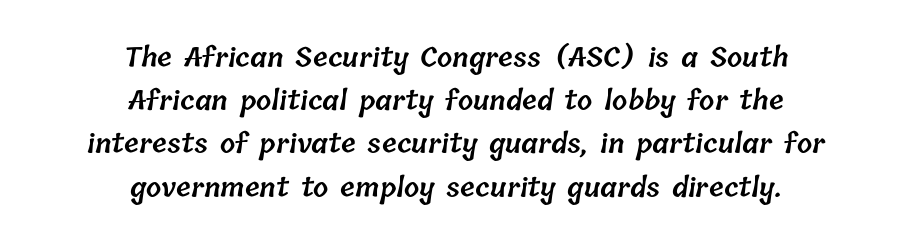
Q: Is the text bold? A: Semi-bold.
Q: Is the text underlined? A: No.
Q: How is the paragraph aligned? A: Centered.
Q: Is the spacing between letters normal or unusually wide? A: Normal.
Q: Is the spacing between lines tight, normal or loose? A: Normal.
